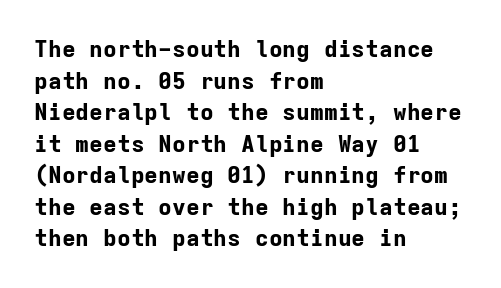
One glance says typical: line gaps are just what's usual. The letters stand upright; this is a roman face. These lines stack with their left ends in a neat column. Bold? Absolutely — the strokes are thick and heavy.
